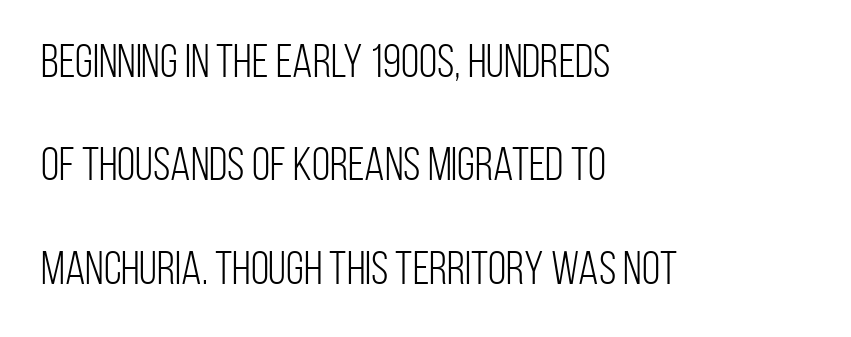
Nothing unusual about the tracking: characters are spaced as the font intends. This reads as an unemphasized weight, regular at the heaviest. Looks like regular typesetting: each glyph gets only the width it needs. Line spacing here is loose. Nobody drew a line under any word here. These lines were composed using upright roman letters.
